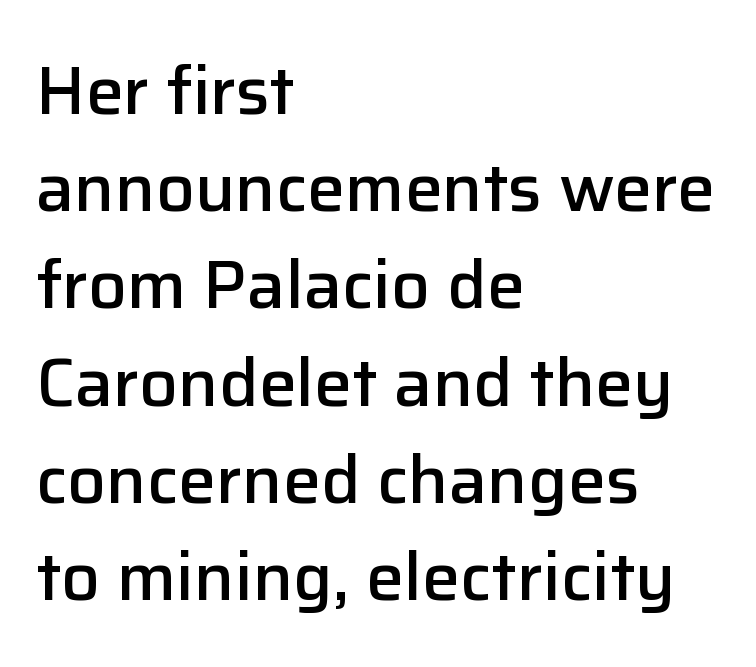
Q: Is the text bold? A: Semi-bold.
Q: Is the text italic (slanted)? A: No, it is upright.
Q: Is the typeface a serif or a sans-serif typeface? A: Sans-serif.
Q: Is the text underlined? A: No.
Q: How is the paragraph aligned? A: Left-aligned.
Q: Is the spacing between letters normal or unusually wide? A: Normal.
Q: Is the spacing between lines tight, normal or loose? A: Normal.
Q: Width (condensed, normal, or wide)? A: Normal.
Q: Stroke contrast? A: Low.
Q: x-height? A: Medium.
Q: Monospaced? A: No.
